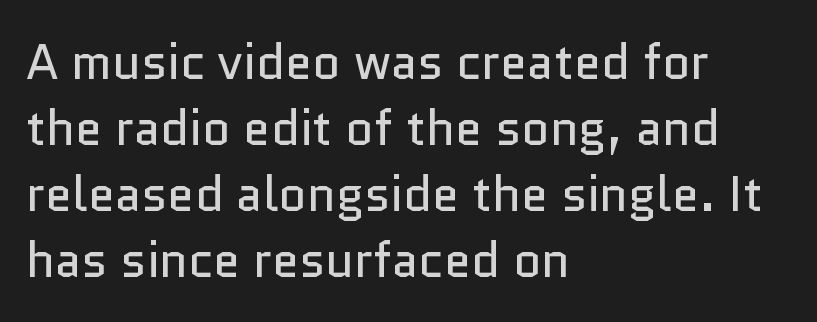
{"serif": "no", "italic": "no", "bold": "no", "weight": "regular", "width": "normal", "stroke_contrast": "low", "x_height": "medium", "monospaced": "no", "underline": "no", "align": "left", "line_spacing": "normal", "line_spacing_ratio": 1.35, "letter_spacing": "normal", "letter_spacing_em": 0.0, "glyph_px": 49}
